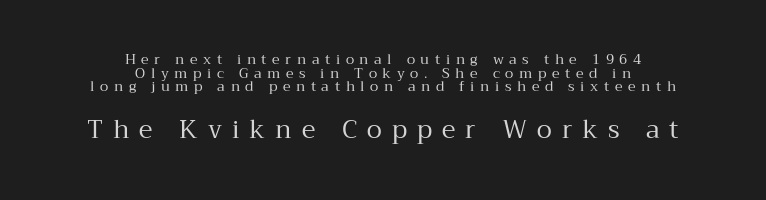
{"italic": "no", "bold": "no", "underline": "no", "align": "center", "line_spacing": "tight", "line_spacing_ratio": 0.98, "letter_spacing": "wide", "letter_spacing_em": 0.4, "larger_block": "second", "size_ratio": 1.79, "glyph_px": 25}
